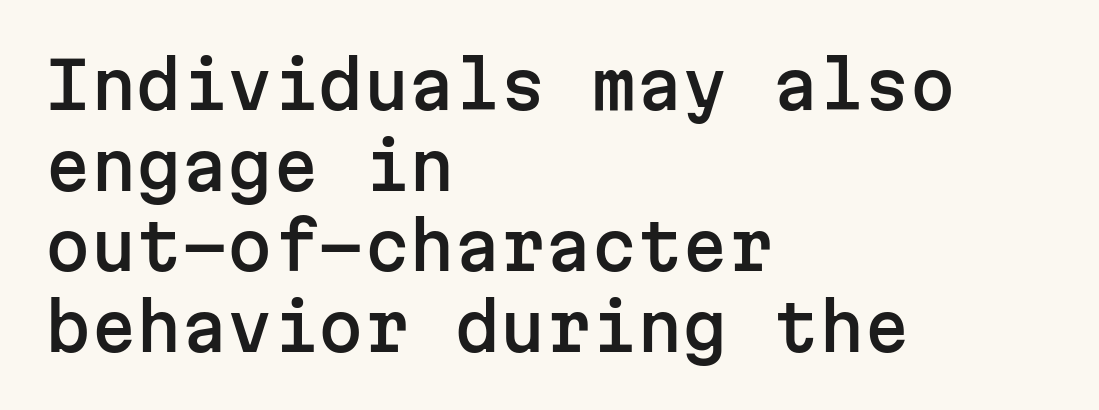
Q: Is the text italic (slanted)? A: No, it is upright.
Q: Is the typeface a serif or a sans-serif typeface? A: Sans-serif.
Q: Is the text underlined? A: No.
Q: How is the paragraph aligned? A: Left-aligned.
Q: Is the spacing between letters normal or unusually wide? A: Normal.
Q: Width (condensed, normal, or wide)? A: Normal.
Q: Stroke contrast? A: Low.
Q: x-height? A: Medium.
Q: Monospaced? A: Yes.
